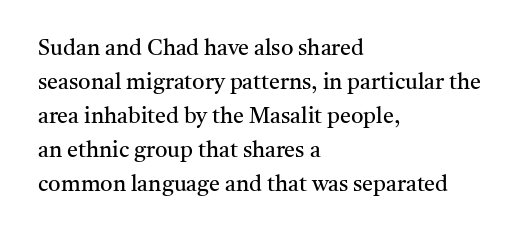
These lines stack with their left ends in a neat column. Any mark beneath the type? The region is blank. Short note: letters normally spaced. The type sits square on the baseline with zero lean.
